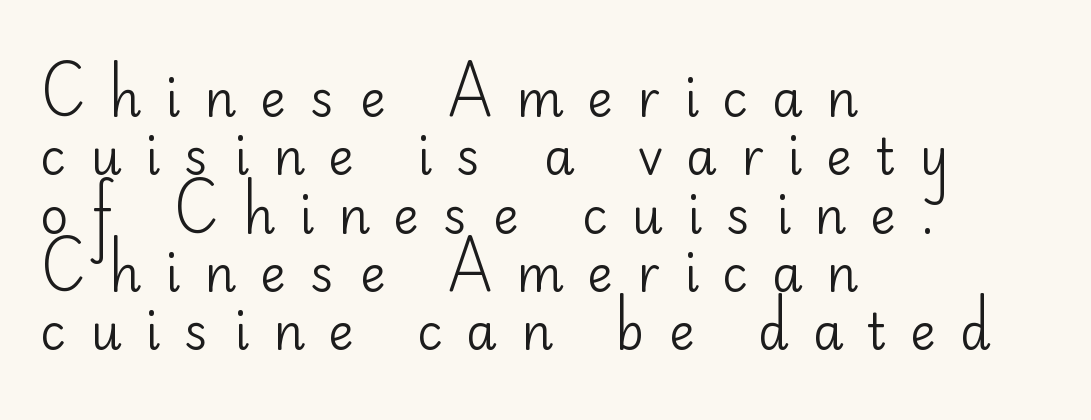
The letters advance in unequal steps, a hallmark of proportional type. Vertical stems look standard width or narrower in stroke. Words float on clear page, feet unadorned. If you drew a ruler down the left edge, every line would touch it. The glyphs in this specimen are sans serif. Tracking value appears strongly positive — letters spread wide.
